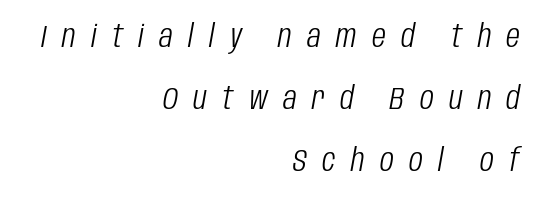
The image shows 32 px light, condensed type, italic (leaning right); set right-aligned, loose line spacing (1.93x), unusually wide letter spacing (+0.48 em), not underlined; low stroke contrast and a large x-height.
